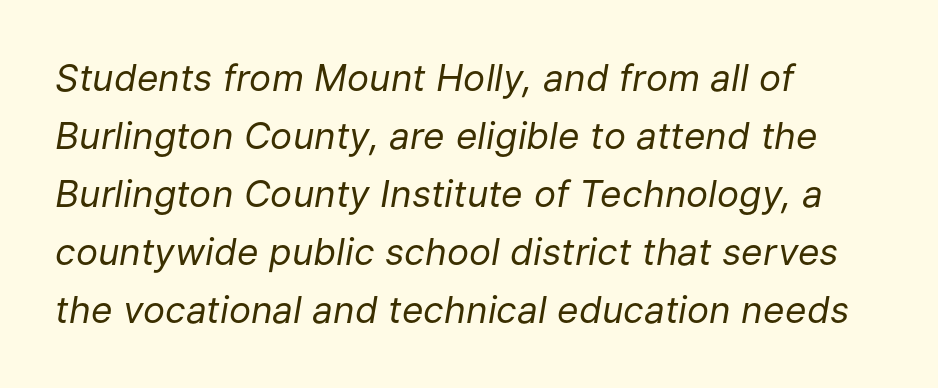
Q: Is the text bold? A: No.
Q: Is the text italic (slanted)? A: Yes, it leans right by about 9 degrees.
Q: Is the text underlined? A: No.
Q: How is the paragraph aligned? A: Left-aligned.
Q: Is the spacing between letters normal or unusually wide? A: Normal.
Q: Is the spacing between lines tight, normal or loose? A: Normal.
Q: Width (condensed, normal, or wide)? A: Normal.
Q: Stroke contrast? A: Low.
Q: x-height? A: Medium.
Q: Monospaced? A: No.
